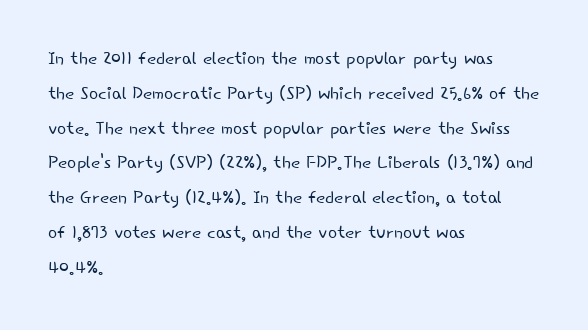
The image shows 24 px text type, upright; set left-aligned, normal line spacing (1.45x), normal letter spacing, not underlined.
